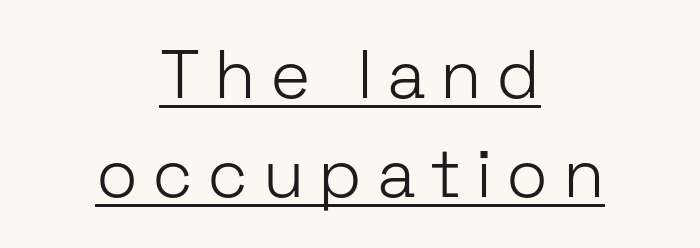
{"serif": "no", "italic": "no", "bold": "no", "weight": "light", "width": "normal", "stroke_contrast": "low", "x_height": "medium", "monospaced": "no", "underline": "yes", "align": "center", "line_spacing": "normal", "line_spacing_ratio": 1.45, "letter_spacing": "wide", "letter_spacing_em": 0.21, "glyph_px": 68}
